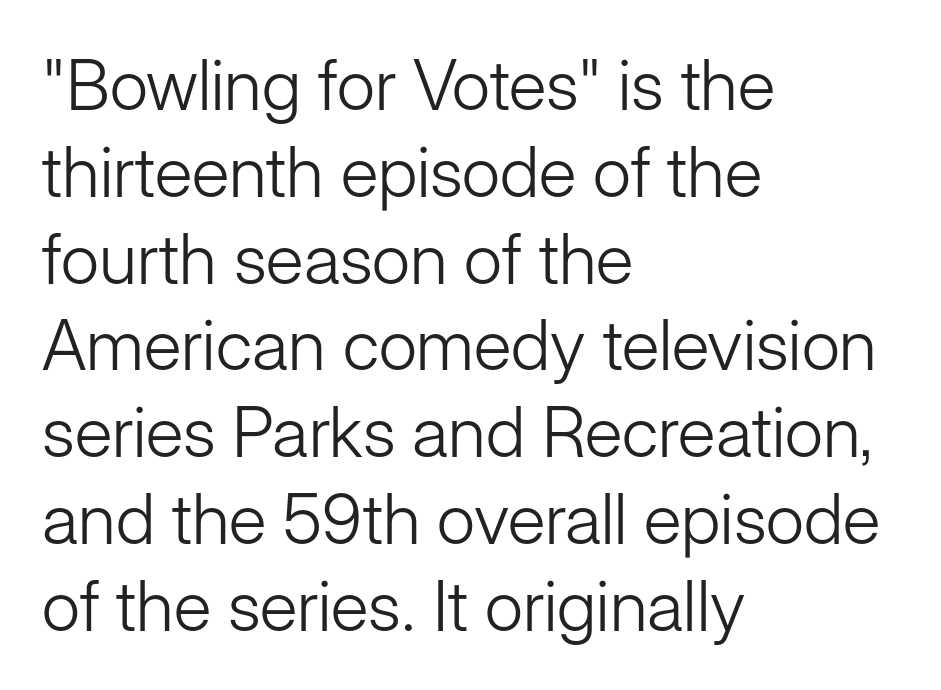
The image shows 70 px light sans-serif type, upright; set left-aligned, line spacing 1.24x, normal letter spacing, not underlined; low stroke contrast and a medium x-height.
